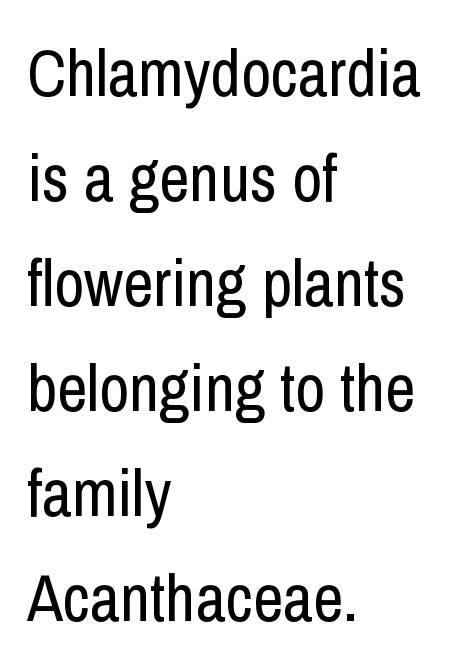
Short and long lines alike share a common starting point at left. These lines keep a tight, regular rhythm from letter to letter. Unlike italic type, these characters show no tilt at all. Think of a printed novel: that variable character pitch is what you see here.
